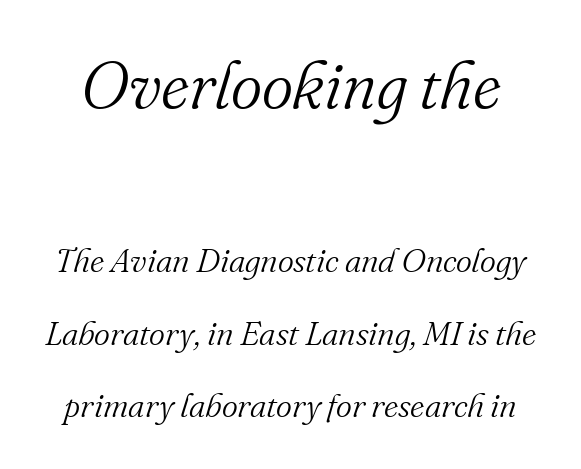
{"serif": "yes", "italic": "yes", "lean": "right", "slant_degrees": 16, "bold": "no", "weight": "light", "width": "normal", "stroke_contrast": "medium", "x_height": "small", "monospaced": "no", "underline": "no", "line_spacing": "loose", "line_spacing_ratio": 2.13, "letter_spacing": "normal", "letter_spacing_em": 0.0, "larger_block": "first", "size_ratio": 1.97, "glyph_px": 67}
